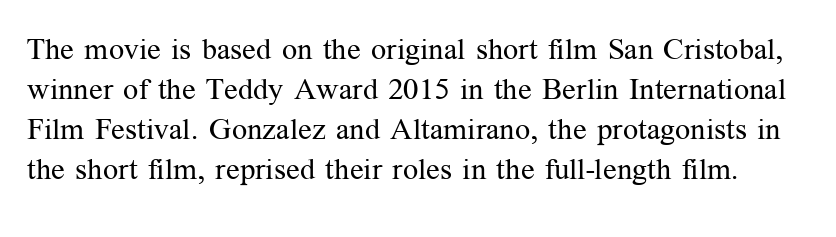
The image shows 30 px regular-weight serif type, upright; set normal line spacing (1.33x), normal letter spacing, not underlined; medium stroke contrast and a medium x-height.
